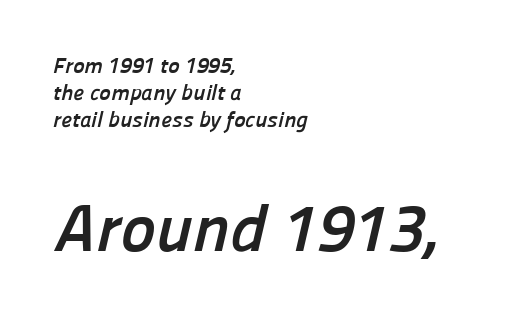
{"serif": "no", "bold": "yes", "weight": "semibold", "width": "normal", "stroke_contrast": "low", "x_height": "medium", "monospaced": "no", "underline": "no", "align": "left", "line_spacing_ratio": 1.23, "letter_spacing": "normal", "letter_spacing_em": 0.0, "larger_block": "second", "size_ratio": 3.05, "glyph_px": 67}
